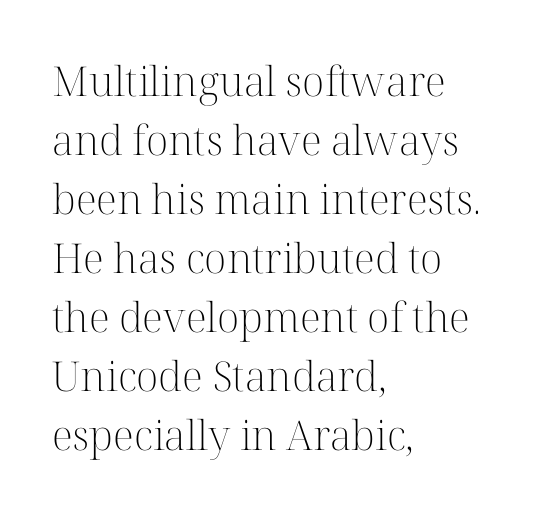
The image shows 41 px light serif type, upright; set left-aligned, normal line spacing (1.44x), normal letter spacing, not underlined; high stroke contrast and a medium x-height.
